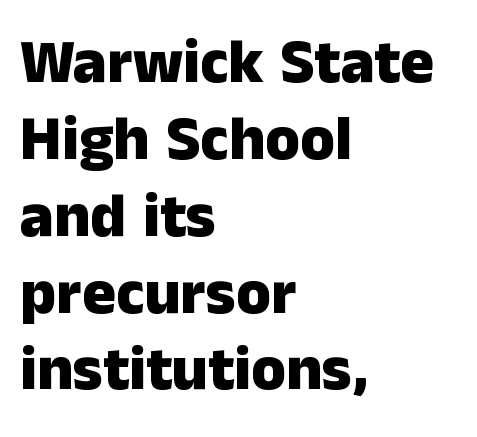
Q: Is the text bold? A: Yes.
Q: Is the text italic (slanted)? A: No, it is upright.
Q: Is the typeface a serif or a sans-serif typeface? A: Sans-serif.
Q: Is the text underlined? A: No.
Q: How is the paragraph aligned? A: Left-aligned.
Q: Is the spacing between letters normal or unusually wide? A: Normal.
Q: Width (condensed, normal, or wide)? A: Normal.
Q: Stroke contrast? A: Low.
Q: x-height? A: Medium.
Q: Monospaced? A: No.
